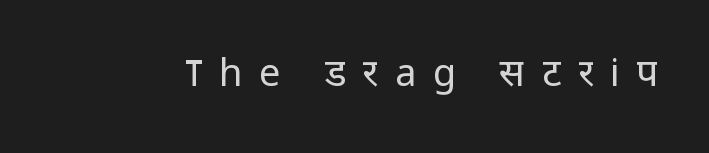
Descenders hang freely into open space. The passage shown has open, widely tracked lettering throughout. This sample has the flowing, uneven cadence of proportional lettering. Nothing sits at the stroke ends, so this counts as sans-serif.
